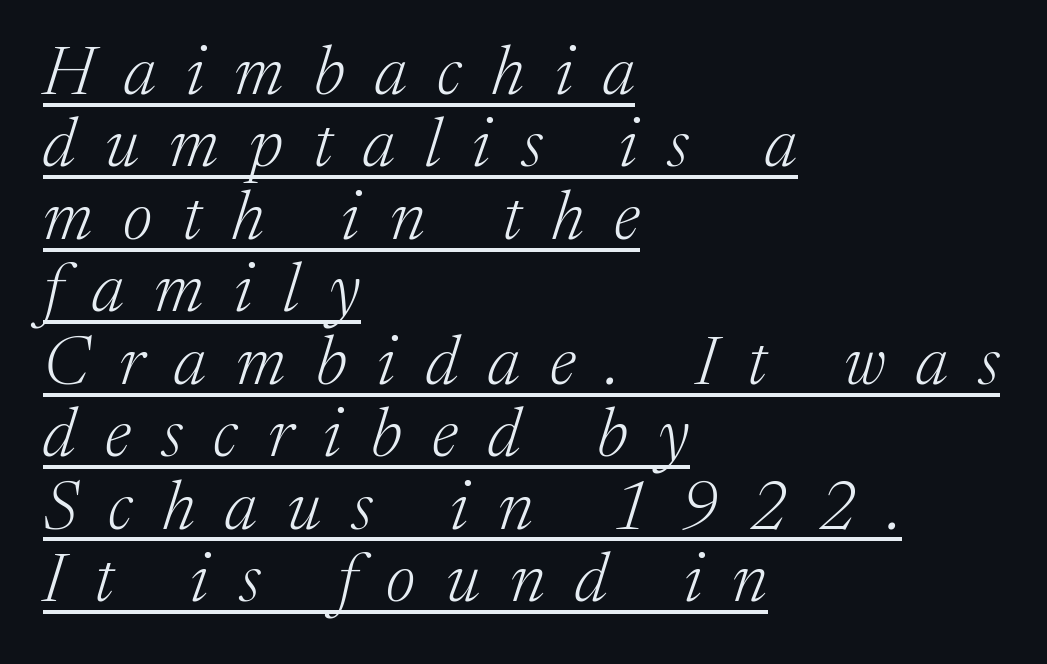
Q: Is the text bold? A: No.
Q: Is the text italic (slanted)? A: Yes, it leans right by about 17 degrees.
Q: Is the typeface a serif or a sans-serif typeface? A: Serif.
Q: Is the text underlined? A: Yes.
Q: How is the paragraph aligned? A: Left-aligned.
Q: Is the spacing between letters normal or unusually wide? A: Unusually wide.
Q: Is the spacing between lines tight, normal or loose? A: Tight.
Q: Width (condensed, normal, or wide)? A: Normal.
Q: Stroke contrast? A: Medium.
Q: x-height? A: Medium.
Q: Monospaced? A: No.
